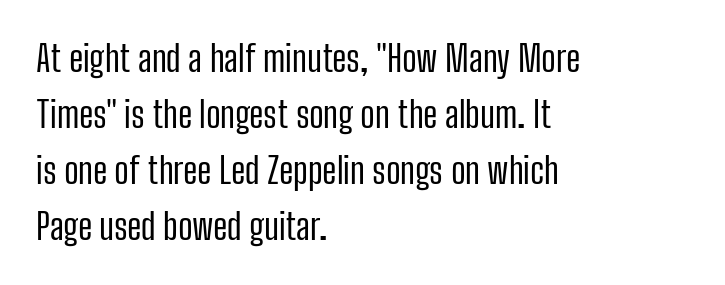
Q: Is the text bold? A: No.
Q: Is the text italic (slanted)? A: No, it is upright.
Q: Is the typeface a serif or a sans-serif typeface? A: Sans-serif.
Q: Is the text underlined? A: No.
Q: How is the paragraph aligned? A: Left-aligned.
Q: Is the spacing between letters normal or unusually wide? A: Normal.
Q: Is the spacing between lines tight, normal or loose? A: Normal.
Q: Width (condensed, normal, or wide)? A: Condensed.
Q: Stroke contrast? A: Low.
Q: x-height? A: Medium.
Q: Monospaced? A: No.
